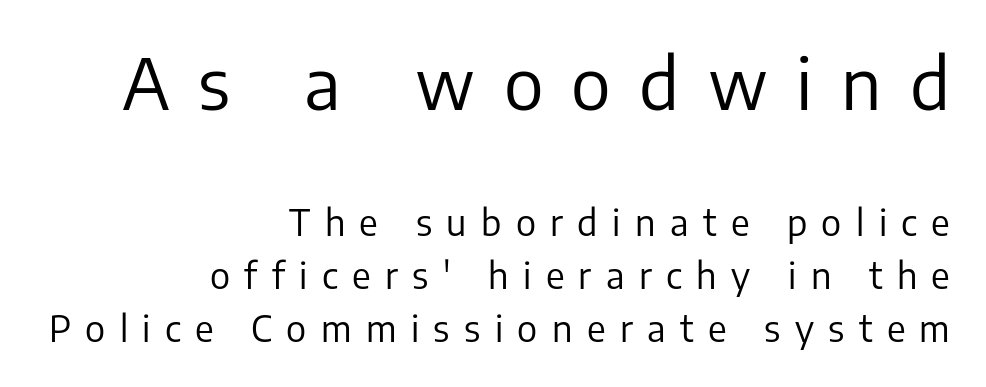
Q: Is the text bold? A: No.
Q: Is the text italic (slanted)? A: No, it is upright.
Q: Is the typeface a serif or a sans-serif typeface? A: Sans-serif.
Q: Is the text underlined? A: No.
Q: How is the paragraph aligned? A: Right-aligned.
Q: Is the spacing between letters normal or unusually wide? A: Unusually wide.
Q: Is the spacing between lines tight, normal or loose? A: Normal.
Q: Which block of text is set in a larger size, the first (top) or the second (bottom)? A: The first (top) one.
Q: Width (condensed, normal, or wide)? A: Normal.
Q: Stroke contrast? A: Low.
Q: x-height? A: Medium.
Q: Monospaced? A: No.
